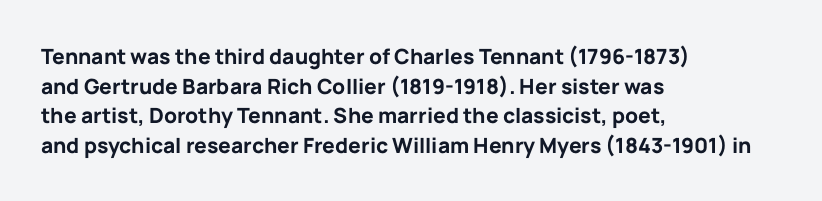
Q: Is the text bold? A: Yes.
Q: Is the text italic (slanted)? A: No, it is upright.
Q: Is the text underlined? A: No.
Q: How is the paragraph aligned? A: Left-aligned.
Q: Is the spacing between letters normal or unusually wide? A: Normal.
Q: Is the spacing between lines tight, normal or loose? A: Normal.
